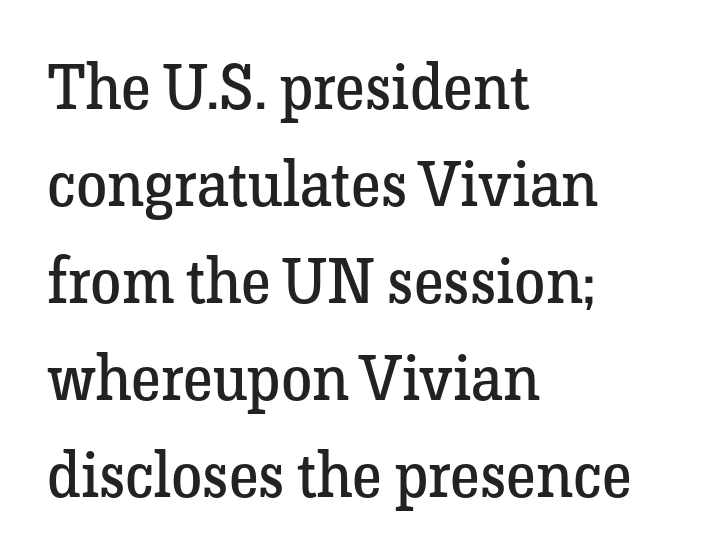
Q: Is the text bold? A: No.
Q: Is the text italic (slanted)? A: No, it is upright.
Q: Is the typeface a serif or a sans-serif typeface? A: Serif.
Q: Is the text underlined? A: No.
Q: How is the paragraph aligned? A: Left-aligned.
Q: Is the spacing between letters normal or unusually wide? A: Normal.
Q: Is the spacing between lines tight, normal or loose? A: Normal.
Q: Width (condensed, normal, or wide)? A: Normal.
Q: Stroke contrast? A: Low.
Q: x-height? A: Medium.
Q: Monospaced? A: No.
